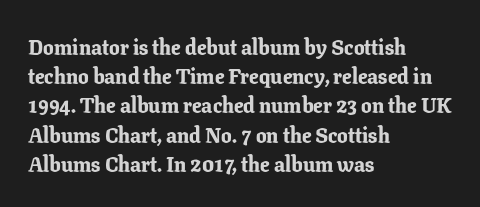
The image shows 21 px bold type, upright; set left-aligned, normal line spacing (1.39x), normal letter spacing, not underlined.
